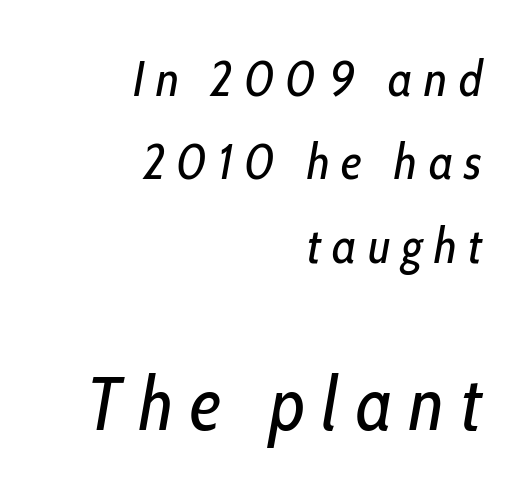
{"italic": "yes", "lean": "right", "slant_degrees": 10, "bold": "no", "weight": "regular", "width": "condensed", "stroke_contrast": "low", "x_height": "medium", "monospaced": "no", "underline": "no", "align": "right", "line_spacing": "normal", "line_spacing_ratio": 1.67, "letter_spacing": "wide", "letter_spacing_em": 0.23, "larger_block": "second", "size_ratio": 1.5, "glyph_px": 75}
